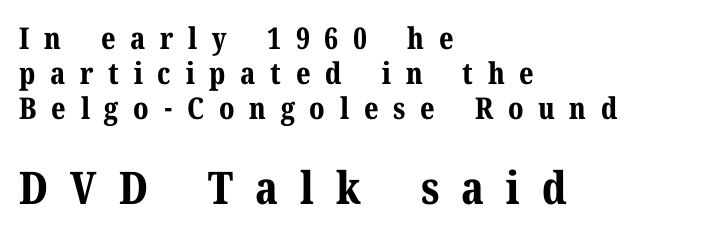
{"serif": "yes", "italic": "no", "bold": "yes", "weight": "bold", "width": "normal", "stroke_contrast": "medium", "x_height": "medium", "monospaced": "no", "underline": "no", "align": "left", "line_spacing_ratio": 1.16, "letter_spacing": "wide", "letter_spacing_em": 0.49, "larger_block": "second", "size_ratio": 1.5, "glyph_px": 45}
